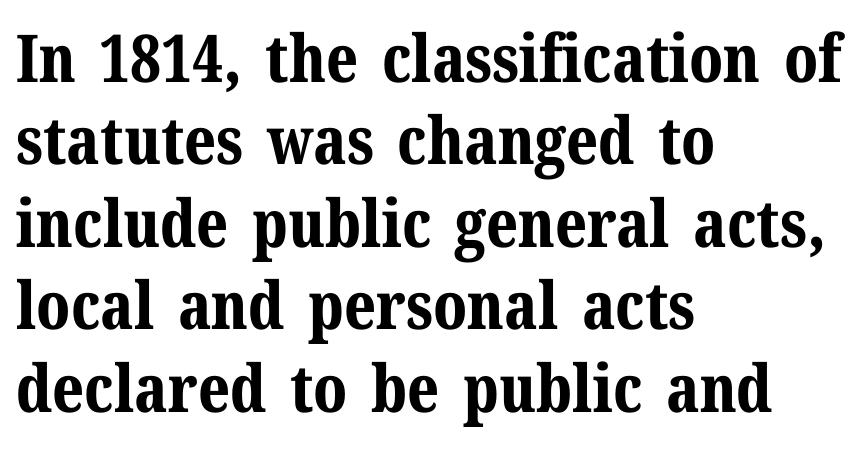
The image shows 66 px bold serif type, upright; set left-aligned, normal line spacing (1.25x), normal letter spacing, not underlined; medium stroke contrast and a medium x-height.
